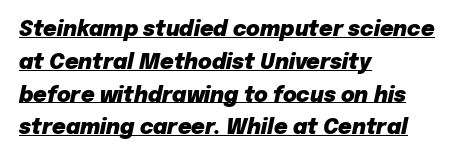
Q: Is the text bold? A: Yes.
Q: Is the text italic (slanted)? A: Yes, it leans right by about 12 degrees.
Q: Is the text underlined? A: Yes.
Q: How is the paragraph aligned? A: Left-aligned.
Q: Is the spacing between letters normal or unusually wide? A: Normal.
Q: Is the spacing between lines tight, normal or loose? A: Normal.
